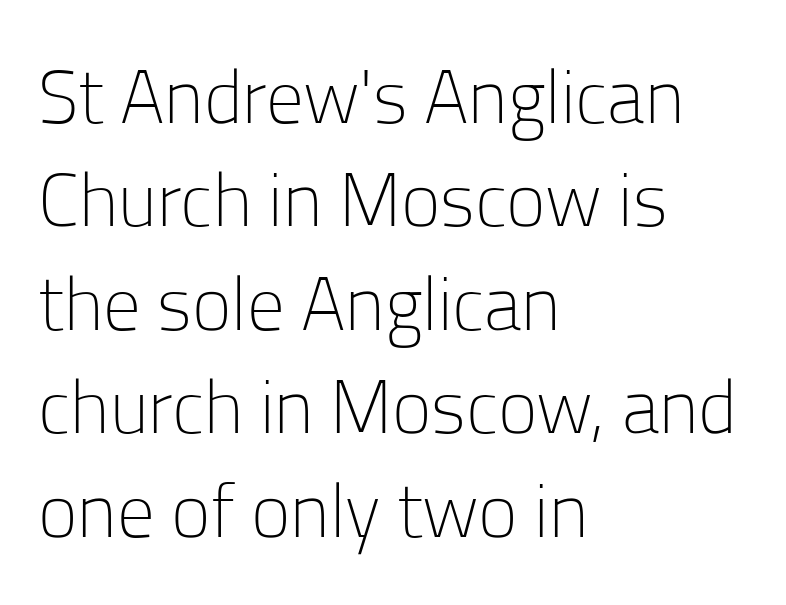
The image shows 75 px light sans-serif type, upright; set left-aligned, normal line spacing (1.38x), normal letter spacing, not underlined; low stroke contrast and a medium x-height.
